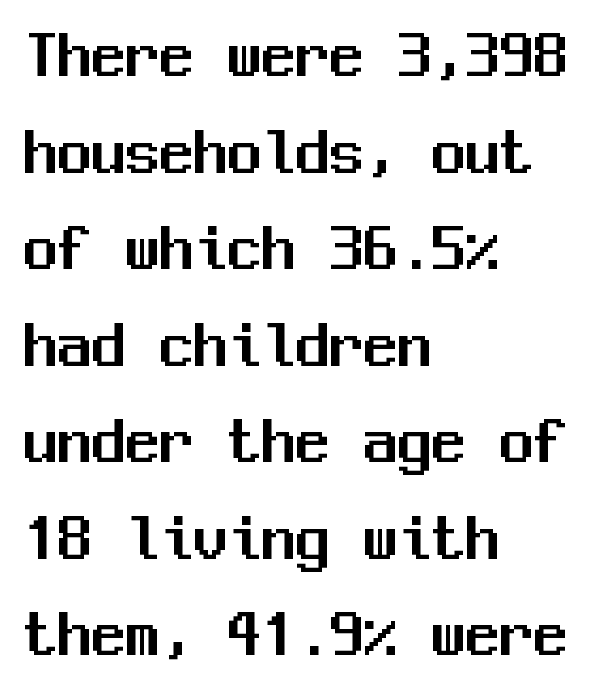
Q: Is the text italic (slanted)? A: No, it is upright.
Q: Is the typeface a serif or a sans-serif typeface? A: Sans-serif.
Q: Is the text underlined? A: No.
Q: How is the paragraph aligned? A: Left-aligned.
Q: Is the spacing between letters normal or unusually wide? A: Normal.
Q: Is the spacing between lines tight, normal or loose? A: Normal.
Q: Width (condensed, normal, or wide)? A: Normal.
Q: Stroke contrast? A: Medium.
Q: x-height? A: Medium.
Q: Monospaced? A: Yes.
